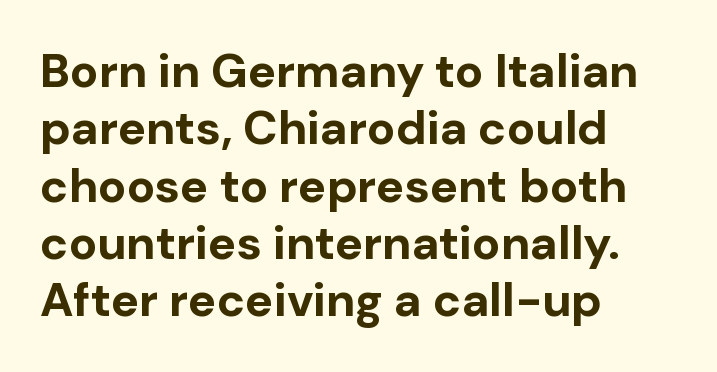
{"serif": "no", "italic": "no", "bold": "yes", "weight": "bold", "width": "normal", "stroke_contrast": "low", "x_height": "medium", "monospaced": "no", "underline": "no", "align": "left", "line_spacing_ratio": 1.22, "letter_spacing": "normal", "letter_spacing_em": 0.0, "glyph_px": 47}
